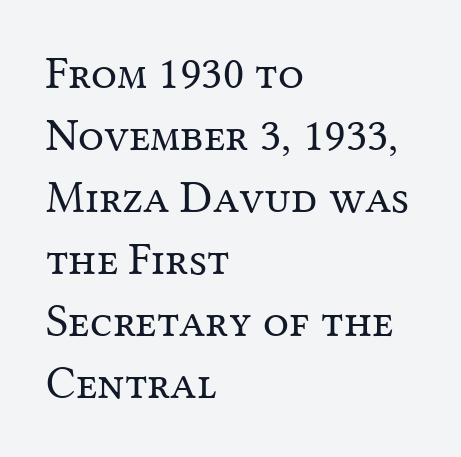
Caption: face not bold, strokes unweighted. Every row of glyphs begins at an identical x-position on the left. Is there any slant? The stems are plumb. Note the varied advance widths — an 'i' is clearly narrower than an 'm'.
